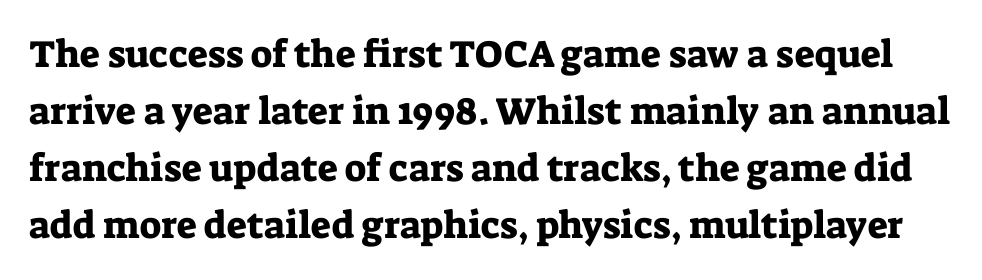
{"serif": "yes", "italic": "no", "width": "normal", "stroke_contrast": "low", "x_height": "medium", "monospaced": "no", "underline": "no", "line_spacing": "normal", "line_spacing_ratio": 1.5, "letter_spacing": "normal", "letter_spacing_em": 0.0, "glyph_px": 38}
